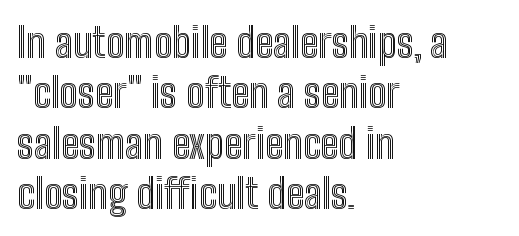
The image shows 41 px condensed type, upright; set left-aligned, line spacing 1.23x, normal letter spacing, not underlined; a medium x-height.
